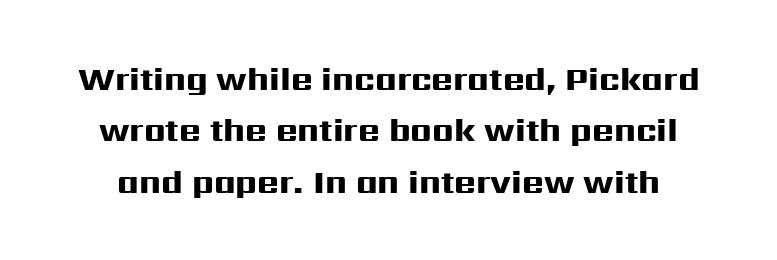
The image shows 33 px heavy, wide sans-serif type, upright; set normal line spacing (1.56x), normal letter spacing, not underlined; high stroke contrast and a medium x-height.
